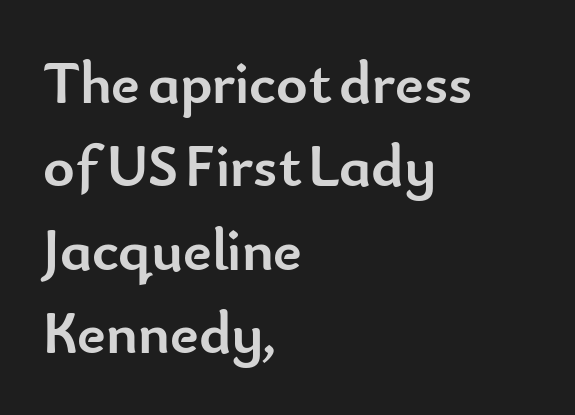
Q: Is the text bold? A: Yes.
Q: Is the text italic (slanted)? A: No, it is upright.
Q: Is the typeface a serif or a sans-serif typeface? A: Sans-serif.
Q: Is the text underlined? A: No.
Q: How is the paragraph aligned? A: Left-aligned.
Q: Is the spacing between letters normal or unusually wide? A: Normal.
Q: Is the spacing between lines tight, normal or loose? A: Normal.
Q: Width (condensed, normal, or wide)? A: Normal.
Q: Stroke contrast? A: Low.
Q: x-height? A: Small.
Q: Monospaced? A: No.
